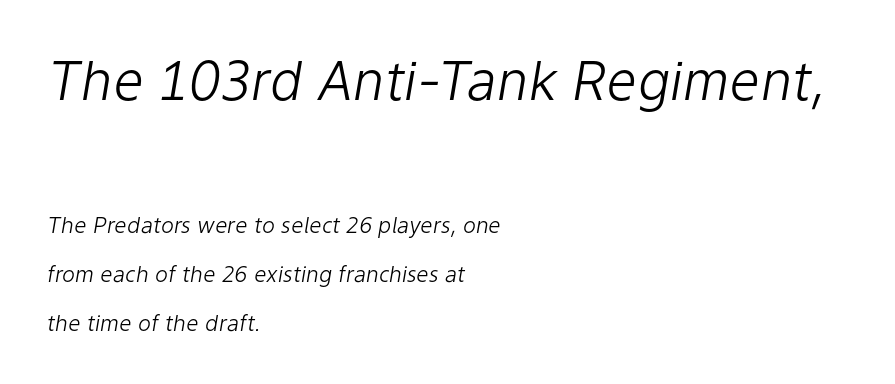
Italic: yes, the glyphs are oblique. Is this a fixed-width face? No — the glyphs have proportional, varying widths. If you drew a ruler down the left edge, every line would touch it. The passage shown has conventional tracking throughout.
